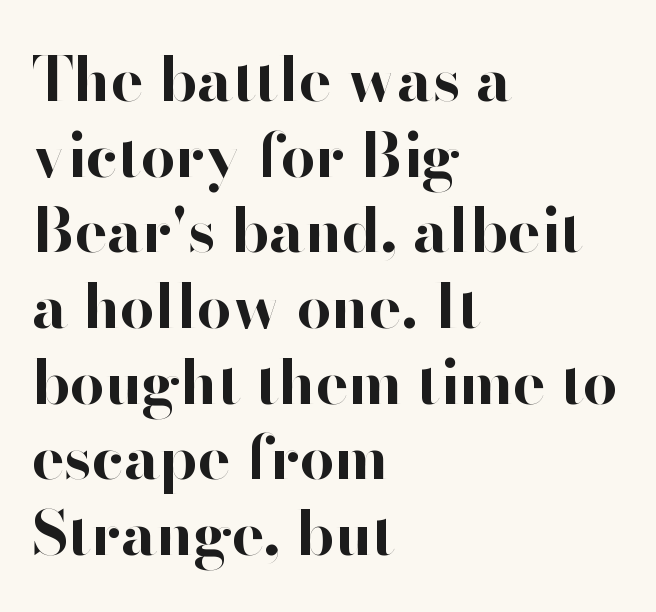
Q: Is the text bold? A: Yes.
Q: Is the text italic (slanted)? A: No, it is upright.
Q: Is the typeface a serif or a sans-serif typeface? A: Sans-serif.
Q: Is the text underlined? A: No.
Q: How is the paragraph aligned? A: Left-aligned.
Q: Is the spacing between letters normal or unusually wide? A: Normal.
Q: Width (condensed, normal, or wide)? A: Normal.
Q: Stroke contrast? A: High.
Q: x-height? A: Small.
Q: Monospaced? A: No.
